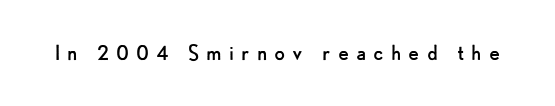
Descender tails drop into unmarked territory. Characters remain perfectly vertical along every line. Weight: not bold — regular or lighter. The rendering inserts visible extra space after every character.
